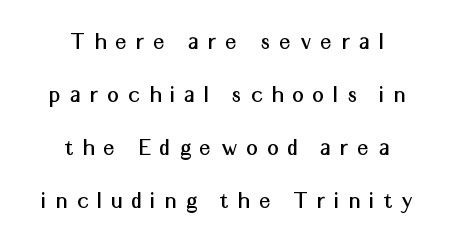
The image shows 25 px text type, upright; set centered, loose line spacing (2.12x), unusually wide letter spacing (+0.39 em), not underlined.
